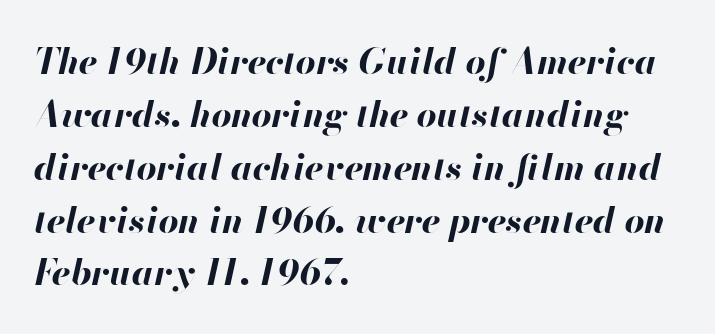
The image shows 35 px bold type, italic (leaning right); set left-aligned, normal line spacing (1.51x), normal letter spacing, not underlined; high stroke contrast and a small x-height.
